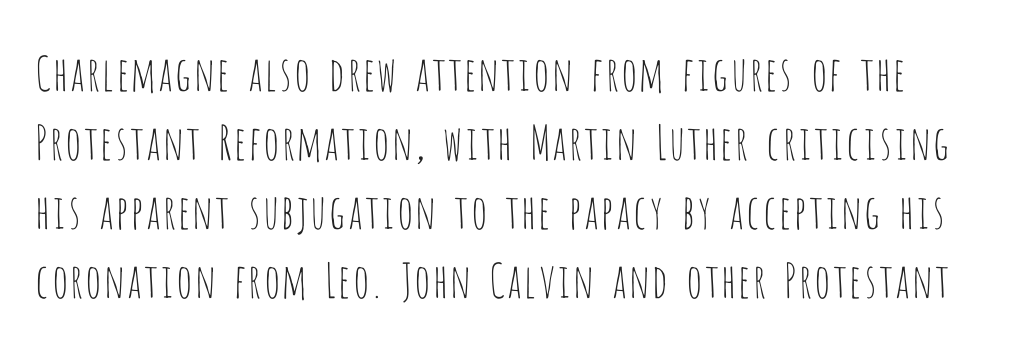
Plain, unruled lines of type. Notice how descenders clear the ascenders below comfortably — that's standard leading. No heavy texture on the line: the type isn't bold. The font family rendered here belongs to the sans-serif group. The rendering uses natural spacing where letterforms have individual widths.
